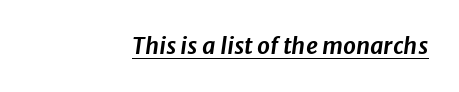
The image shows 23 px text type, italic (leaning right); set right-aligned, normal letter spacing, underlined.
